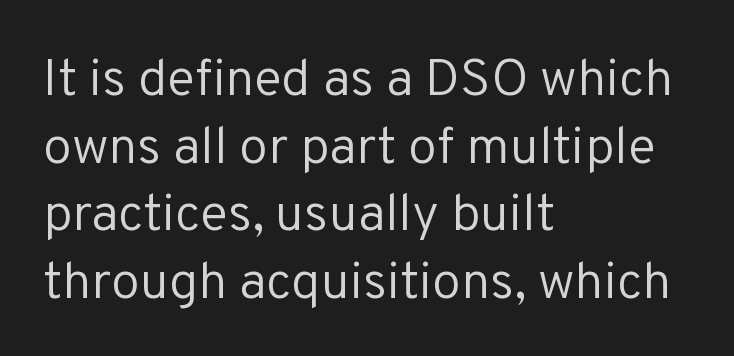
The image shows 52 px regular-weight sans-serif type, upright; set left-aligned, normal line spacing (1.3x), normal letter spacing, not underlined; low stroke contrast and a medium x-height.
